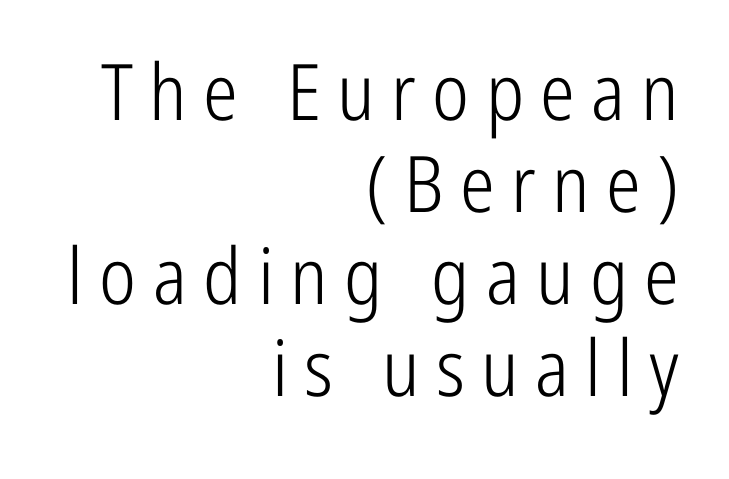
The image shows 78 px light, condensed sans-serif type, upright; set right-aligned, line spacing 1.18x, unusually wide letter spacing (+0.21 em), not underlined; low stroke contrast and a medium x-height.
